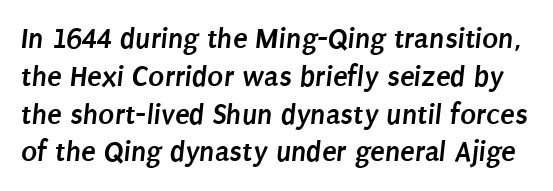
{"serif": "no", "bold": "yes", "weight": "semibold", "width": "condensed", "stroke_contrast": "low", "x_height": "large", "monospaced": "no", "underline": "no", "line_spacing": "normal", "line_spacing_ratio": 1.26, "letter_spacing": "normal", "letter_spacing_em": 0.0, "glyph_px": 30}
